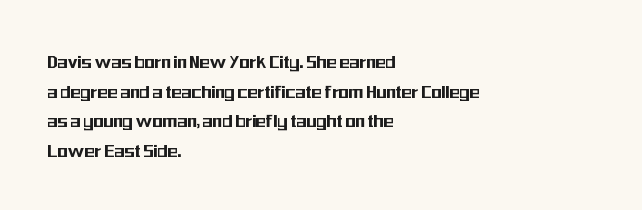
Caption: standard tracking, unaltered. Only glyphs here, with clear space below each row. The line-height multiplier appears to be the usual default. The typography opts for an upright posture over an oblique one. A student would call this left alignment; a typographer would say flush left, rag right.
